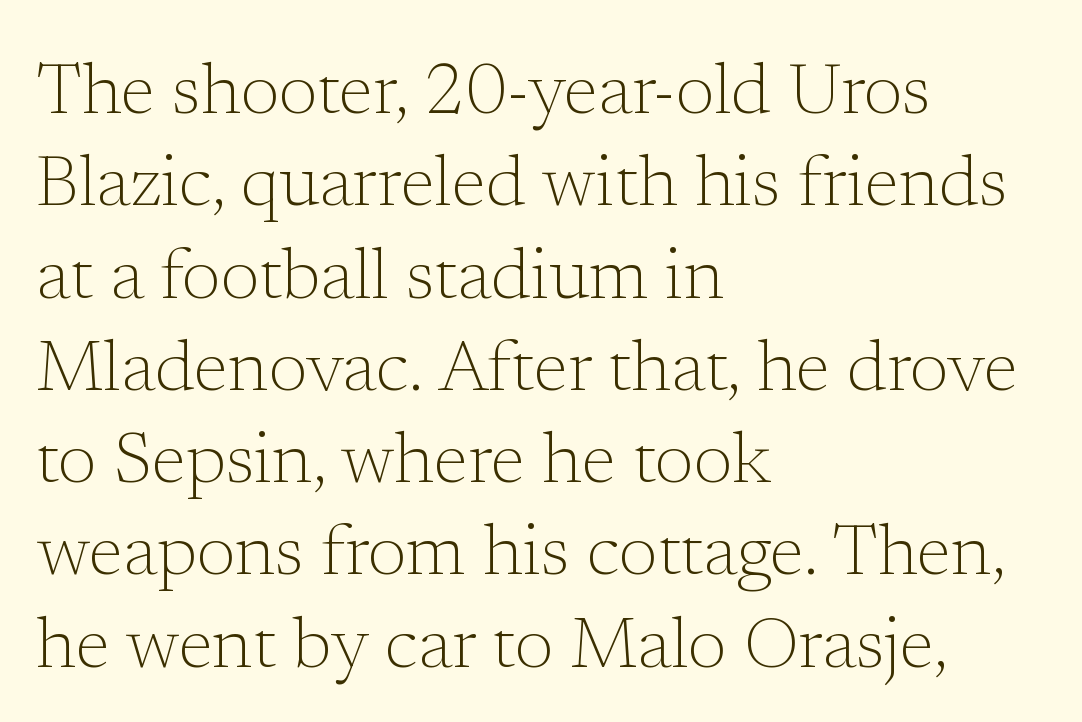
The image shows 71 px light serif type, upright; set left-aligned, normal line spacing (1.3x), normal letter spacing, not underlined; low stroke contrast and a medium x-height.
